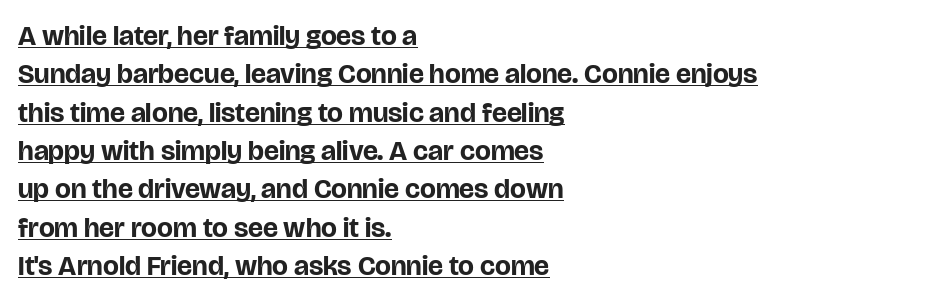
The image shows 28 px bold sans-serif type, upright; set left-aligned, normal line spacing (1.37x), normal letter spacing, underlined; low stroke contrast and a large x-height.
